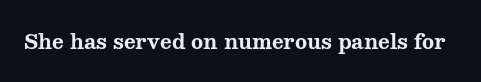
{"italic": "no", "bold": "yes", "underline": "no", "letter_spacing": "normal", "letter_spacing_em": 0.0, "glyph_px": 20}
